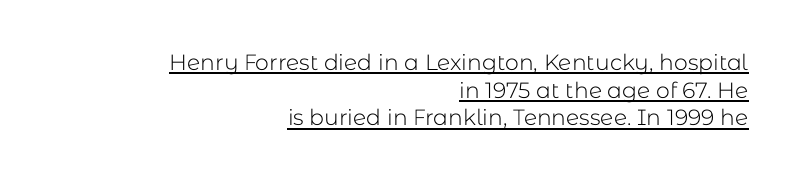
{"italic": "no", "bold": "no", "underline": "yes", "align": "right", "line_spacing": "normal", "line_spacing_ratio": 1.26, "letter_spacing": "normal", "letter_spacing_em": 0.0, "glyph_px": 22}
